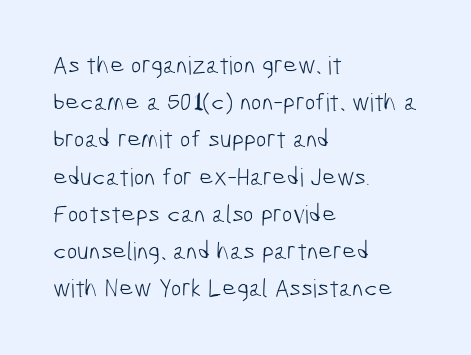
Q: Is the text bold? A: No.
Q: Is the text underlined? A: No.
Q: How is the paragraph aligned? A: Left-aligned.
Q: Is the spacing between letters normal or unusually wide? A: Normal.
Q: Is the spacing between lines tight, normal or loose? A: Normal.
